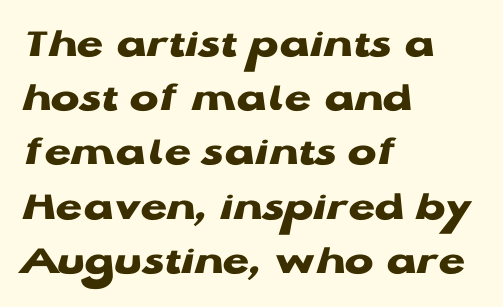
Serif or sans? Sans — the stroke terminals are bare. This sample uses plain, unmodified letter spacing. The setting favours the left margin, as ordinary paragraphs usually do. Decoration check: the copy has no underline.
